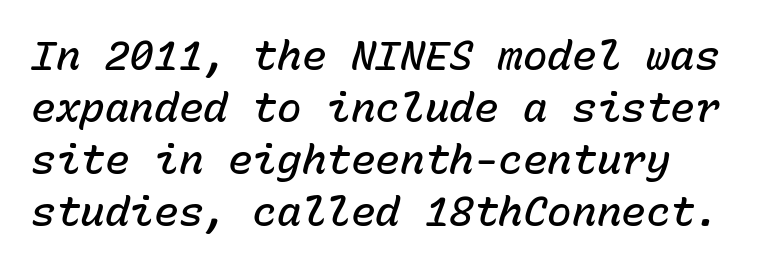
Q: Is the text bold? A: Semi-bold.
Q: Is the text italic (slanted)? A: Yes, it leans right by about 15 degrees.
Q: Is the text underlined? A: No.
Q: How is the paragraph aligned? A: Left-aligned.
Q: Is the spacing between letters normal or unusually wide? A: Normal.
Q: Is the spacing between lines tight, normal or loose? A: Normal.
Q: Width (condensed, normal, or wide)? A: Normal.
Q: Stroke contrast? A: Low.
Q: x-height? A: Medium.
Q: Monospaced? A: Yes.
